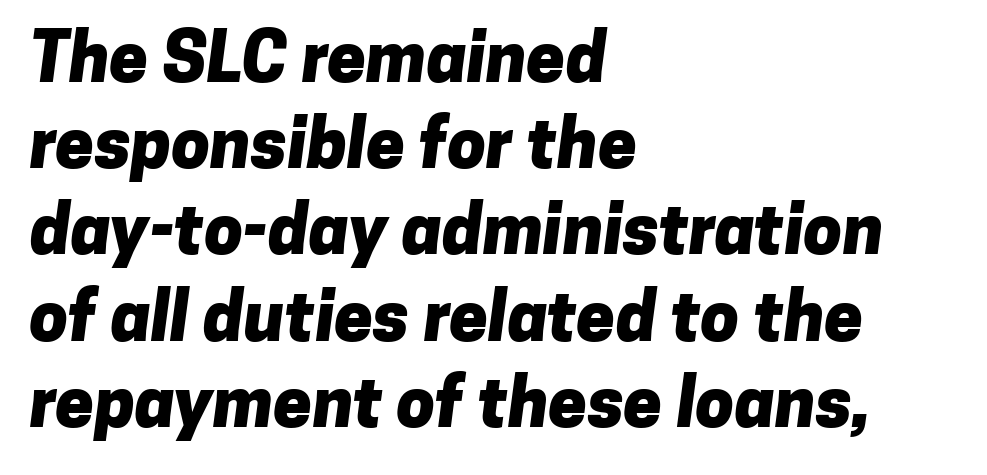
Q: Is the text bold? A: Yes.
Q: Is the typeface a serif or a sans-serif typeface? A: Sans-serif.
Q: Is the text underlined? A: No.
Q: How is the paragraph aligned? A: Left-aligned.
Q: Is the spacing between letters normal or unusually wide? A: Normal.
Q: Is the spacing between lines tight, normal or loose? A: Normal.
Q: Width (condensed, normal, or wide)? A: Normal.
Q: Stroke contrast? A: Low.
Q: x-height? A: Medium.
Q: Monospaced? A: No.
